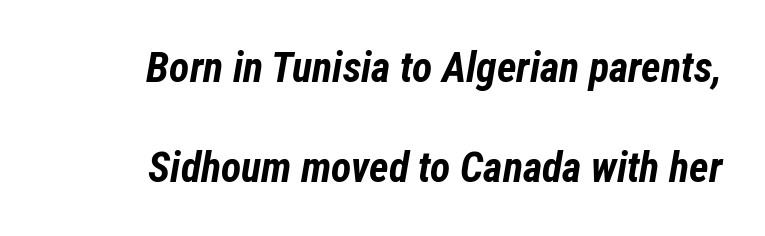
{"italic": "yes", "lean": "right", "slant_degrees": 12, "bold": "yes", "weight": "bold", "width": "condensed", "stroke_contrast": "low", "x_height": "medium", "monospaced": "no", "underline": "no", "align": "right", "line_spacing": "loose", "line_spacing_ratio": 2.37, "letter_spacing": "normal", "letter_spacing_em": 0.0, "glyph_px": 42}
